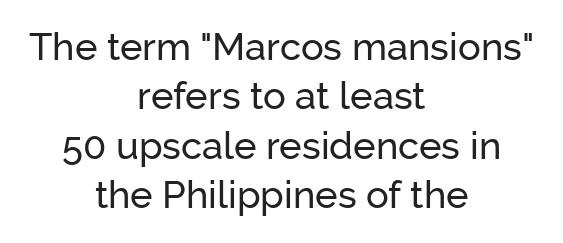
Q: Is the text italic (slanted)? A: No, it is upright.
Q: Is the typeface a serif or a sans-serif typeface? A: Sans-serif.
Q: Is the text underlined? A: No.
Q: How is the paragraph aligned? A: Centered.
Q: Is the spacing between letters normal or unusually wide? A: Normal.
Q: Is the spacing between lines tight, normal or loose? A: Normal.
Q: Width (condensed, normal, or wide)? A: Normal.
Q: Stroke contrast? A: Low.
Q: x-height? A: Medium.
Q: Monospaced? A: No.
